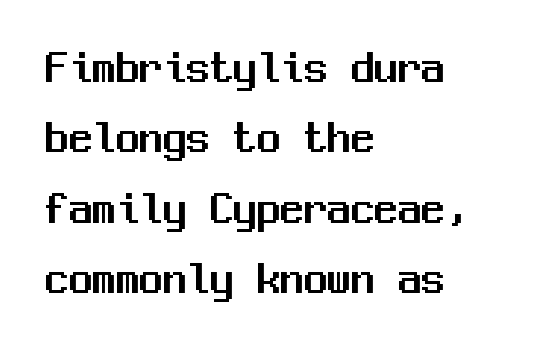
Posture: straight, roman, zero tilt. Whoever set this chose a conventional vertical rhythm. The face used here is monospaced, like something from a code editor. Unlike a traditional serif, this face leaves its strokes unadorned.
